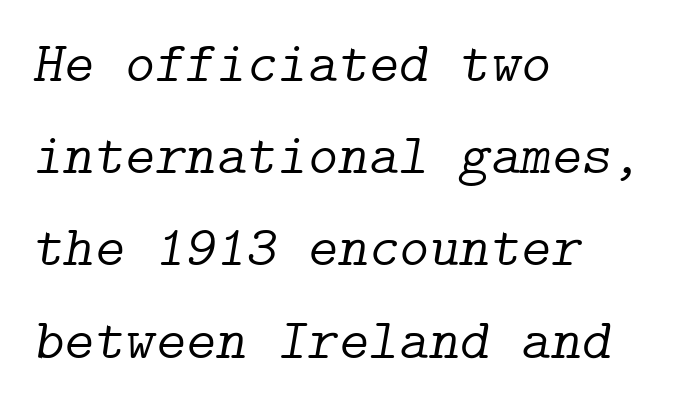
{"serif": "yes", "italic": "yes", "lean": "right", "slant_degrees": 9, "bold": "no", "weight": "light", "width": "normal", "stroke_contrast": "low", "x_height": "medium", "underline": "no", "align": "left", "line_spacing": "normal", "line_spacing_ratio": 1.59, "letter_spacing": "normal", "letter_spacing_em": 0.0, "glyph_px": 58}
